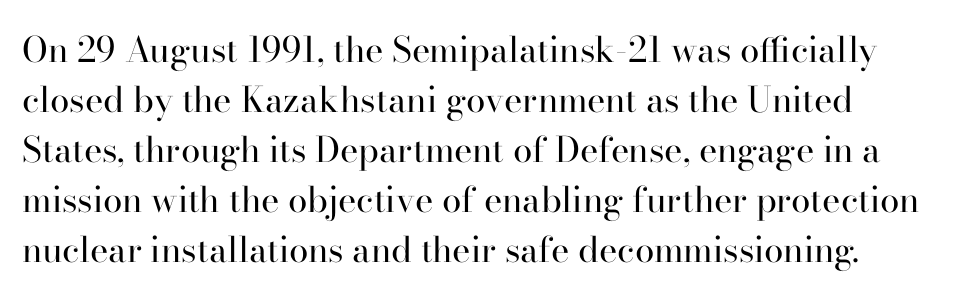
The image shows 35 px regular-weight serif type, upright; set normal line spacing (1.43x), normal letter spacing, not underlined; high stroke contrast and a small x-height.
